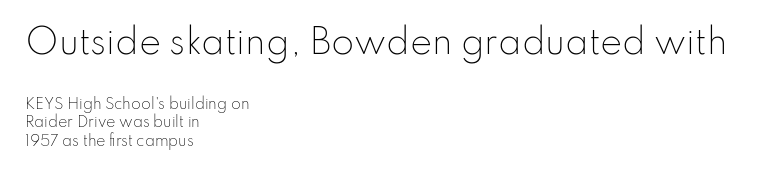
Default kerning and tracking; the words read as compact shapes. The earlier block is typeset at a bigger size than the later block. Bare-footed words on every line. Every character sits straight up, as roman type does. Font category for this specimen: sans-serif. Notice how descenders clear the ascenders below comfortably — that's standard leading.
